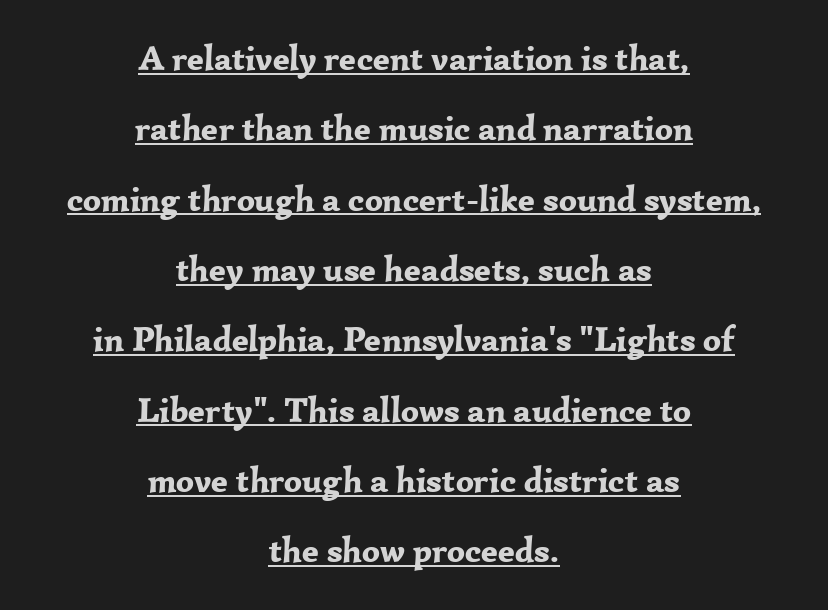
Compared with typical paragraphs, the rows here are farther apart. This is underlined copy, the kind a proofreader might mark for attention. This sample is center-justified, so both line endings float freely. I'd call this a serif setting — the letters wear small feet.
